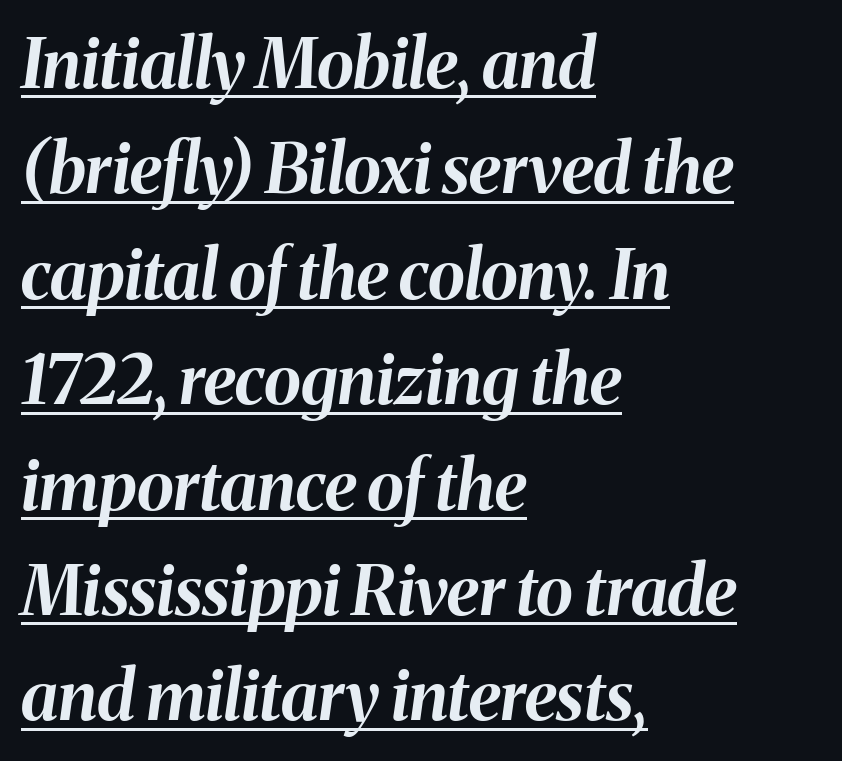
Q: Is the text bold? A: Yes.
Q: Is the text italic (slanted)? A: Yes, it leans right by about 8 degrees.
Q: Is the text underlined? A: Yes.
Q: How is the paragraph aligned? A: Left-aligned.
Q: Is the spacing between letters normal or unusually wide? A: Normal.
Q: Is the spacing between lines tight, normal or loose? A: Normal.
Q: Width (condensed, normal, or wide)? A: Normal.
Q: Stroke contrast? A: Medium.
Q: x-height? A: Medium.
Q: Monospaced? A: No.
